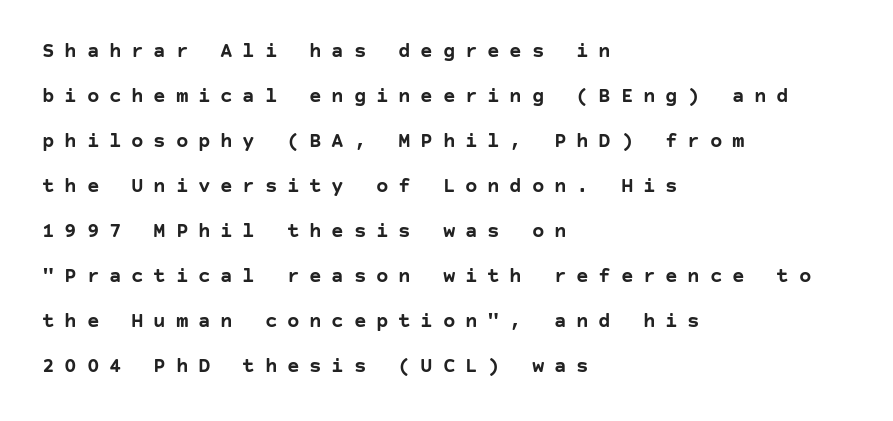
The horizontal fit of the characters is loose and conspicuously gappy. The text block is weighted toward the left margin, trailing off unevenly rightward. The rendering uses a bold face; every stroke is thick and dark. What's the leading like? Stretched, with rows far apart. This is the regular roman posture of the typeface.
